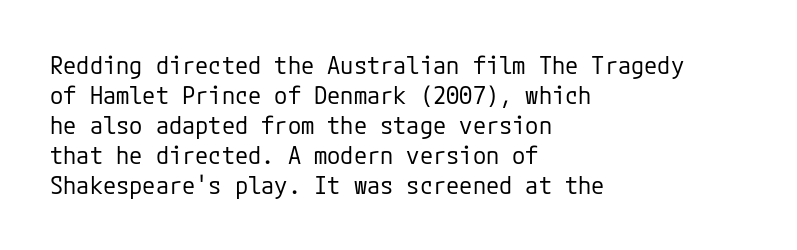
Q: Is the text bold? A: No.
Q: Is the text italic (slanted)? A: No, it is upright.
Q: Is the text underlined? A: No.
Q: How is the paragraph aligned? A: Left-aligned.
Q: Is the spacing between letters normal or unusually wide? A: Normal.
Q: Is the spacing between lines tight, normal or loose? A: Normal.
